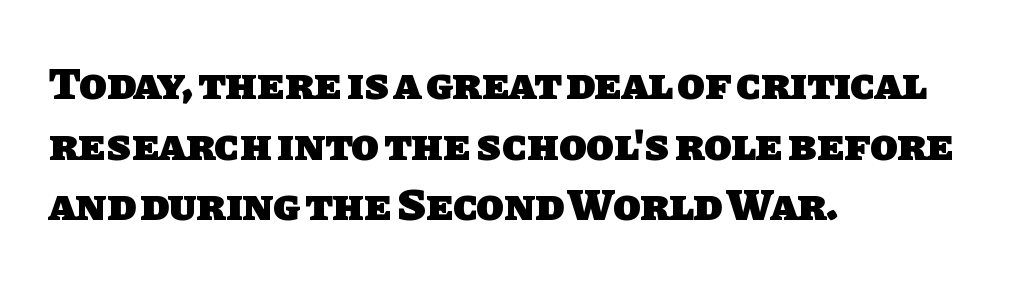
The image shows 45 px heavy sans-serif type; set left-aligned, normal line spacing (1.35x), normal letter spacing, not underlined; low stroke contrast and a large x-height.
